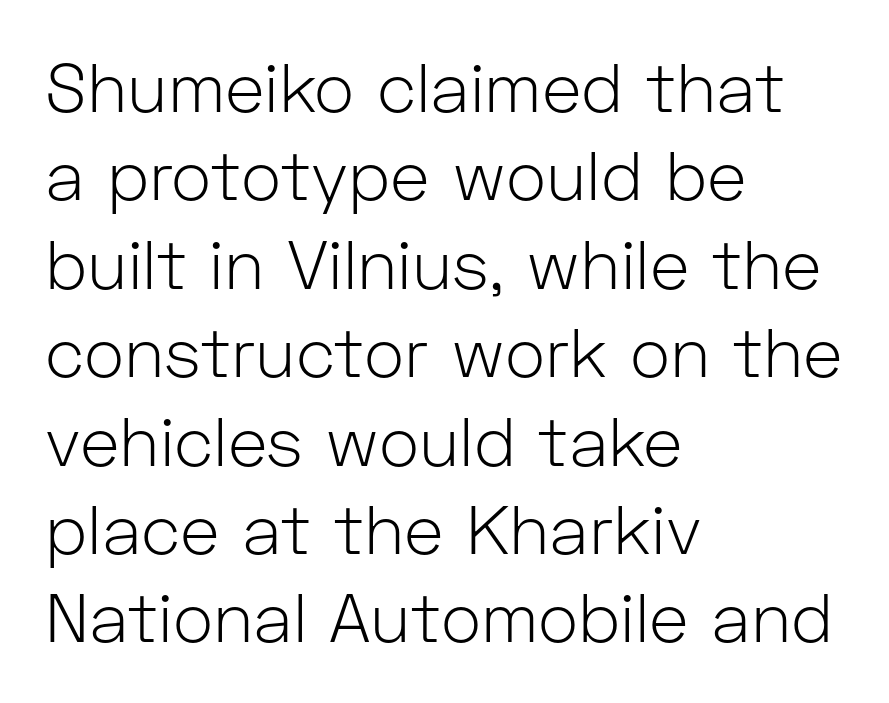
The image shows 68 px light sans-serif type, upright; set left-aligned, normal line spacing (1.3x), normal letter spacing, not underlined; low stroke contrast and a medium x-height.
